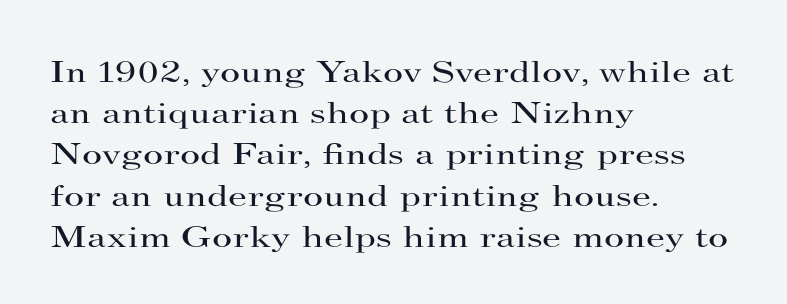
Is this a heavy cut? Hardly; it is regular or lighter. Here the glyphs are tracked normally, forming tight word shapes. What's the leading like? Ordinary, nothing unusual. A typesetter would call this proportional, since set widths differ per character.
